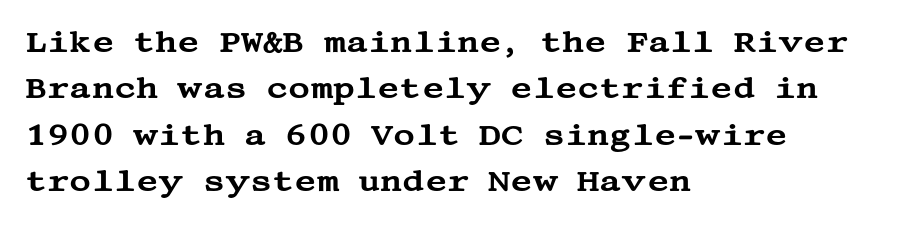
{"serif": "yes", "italic": "no", "width": "wide", "stroke_contrast": "medium", "x_height": "large", "underline": "no", "align": "left", "line_spacing": "normal", "line_spacing_ratio": 1.55, "letter_spacing": "normal", "letter_spacing_em": 0.0, "glyph_px": 30}
